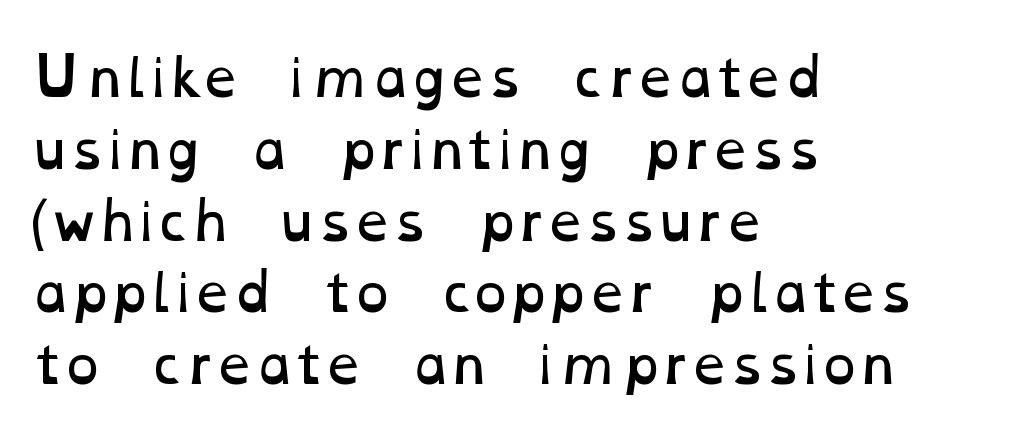
The image shows 52 px regular-weight, wide type; set left-aligned, normal line spacing (1.38x), normal letter spacing, not underlined; low stroke contrast and a medium x-height.
